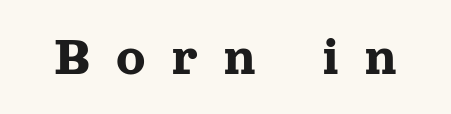
{"serif": "yes", "italic": "no", "width": "normal", "x_height": "medium", "monospaced": "no", "underline": "no", "letter_spacing": "wide", "letter_spacing_em": 0.46, "glyph_px": 57}
